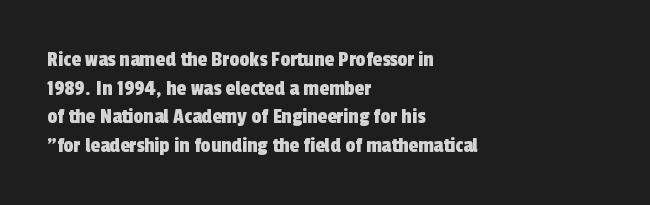
Q: Is the text underlined? A: No.
Q: How is the paragraph aligned? A: Left-aligned.
Q: Is the spacing between letters normal or unusually wide? A: Normal.
Q: Is the spacing between lines tight, normal or loose? A: Normal.
